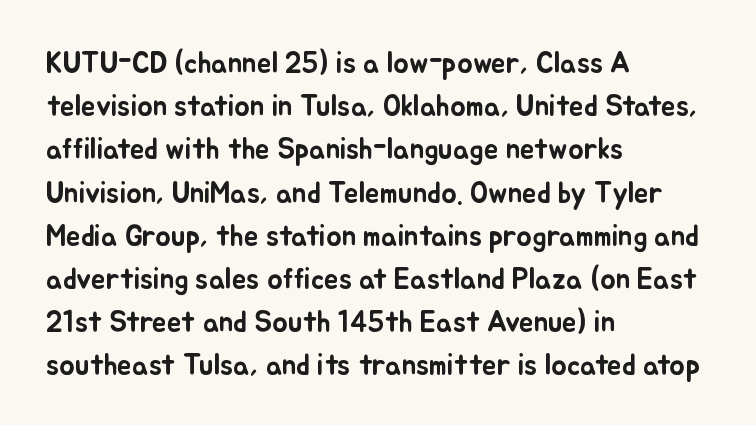
Q: Is the text italic (slanted)? A: No, it is upright.
Q: Is the text underlined? A: No.
Q: How is the paragraph aligned? A: Left-aligned.
Q: Is the spacing between letters normal or unusually wide? A: Normal.
Q: Is the spacing between lines tight, normal or loose? A: Normal.
Q: Width (condensed, normal, or wide)? A: Normal.
Q: Stroke contrast? A: Low.
Q: x-height? A: Small.
Q: Monospaced? A: No.
